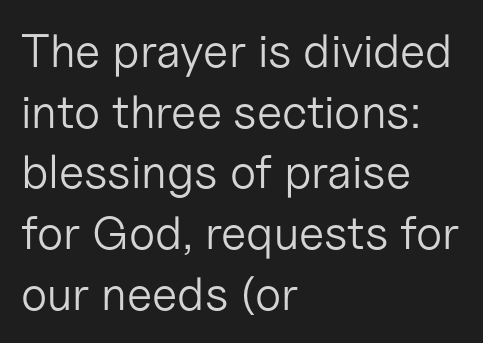
Q: Is the text bold? A: No.
Q: Is the text italic (slanted)? A: No, it is upright.
Q: Is the typeface a serif or a sans-serif typeface? A: Sans-serif.
Q: Is the text underlined? A: No.
Q: How is the paragraph aligned? A: Left-aligned.
Q: Is the spacing between letters normal or unusually wide? A: Normal.
Q: Is the spacing between lines tight, normal or loose? A: Normal.
Q: Width (condensed, normal, or wide)? A: Normal.
Q: Stroke contrast? A: Low.
Q: x-height? A: Medium.
Q: Monospaced? A: No.
